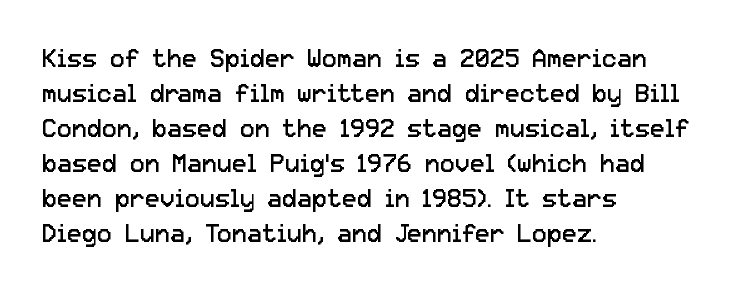
Nobody drew a line under any word here. The passage is arranged the way most books set body copy — flush left. Is the stroke heavy? The answer is a plain regular-or-lighter. Nobody touched the tracking dial on this one. A roman cut, with each character standing at attention. The space between consecutive lines is moderate.
